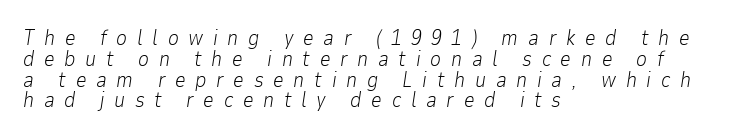
The image shows 21 px text type, italic (leaning right); set left-aligned, tight line spacing (0.99x), unusually wide letter spacing (+0.46 em), not underlined.
